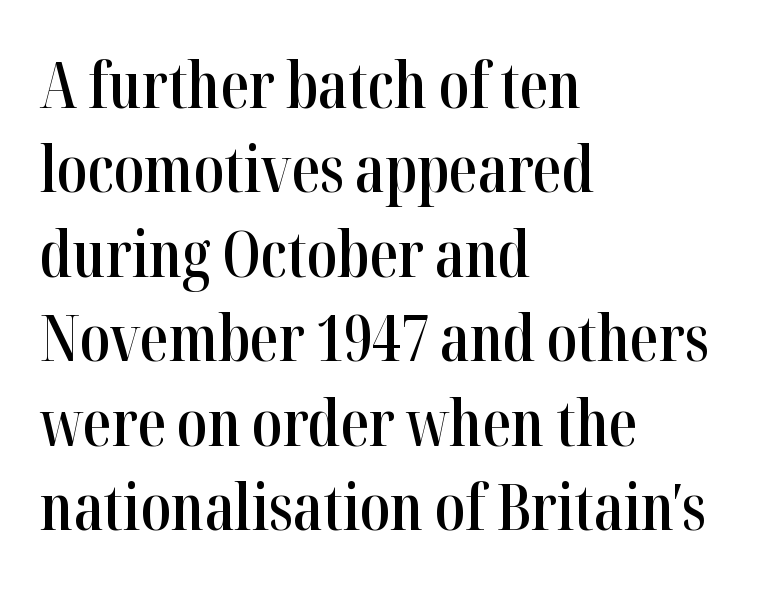
Q: Is the text bold? A: Semi-bold.
Q: Is the text italic (slanted)? A: No, it is upright.
Q: Is the typeface a serif or a sans-serif typeface? A: Serif.
Q: Is the text underlined? A: No.
Q: How is the paragraph aligned? A: Left-aligned.
Q: Is the spacing between letters normal or unusually wide? A: Normal.
Q: Is the spacing between lines tight, normal or loose? A: Normal.
Q: Width (condensed, normal, or wide)? A: Condensed.
Q: Stroke contrast? A: High.
Q: x-height? A: Medium.
Q: Monospaced? A: No.
